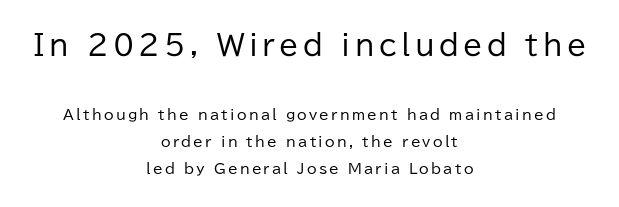
Stroke thickness stays within the range of a standard reading face or lighter. Each letter keeps its own natural width here, so spacing adapts to shape. The upper block of text is set noticeably larger than the block beneath it. The block of text is sparse from top to bottom, with ample space between rows.
